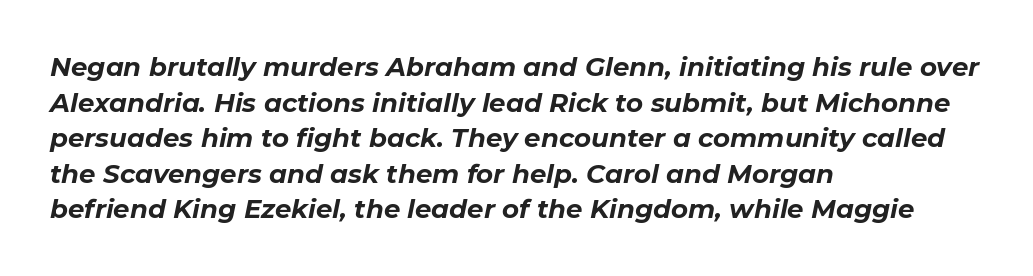
{"italic": "yes", "lean": "right", "slant_degrees": 11, "bold": "yes", "underline": "no", "align": "left", "line_spacing": "normal", "line_spacing_ratio": 1.37, "letter_spacing": "normal", "letter_spacing_em": 0.0, "glyph_px": 26}
